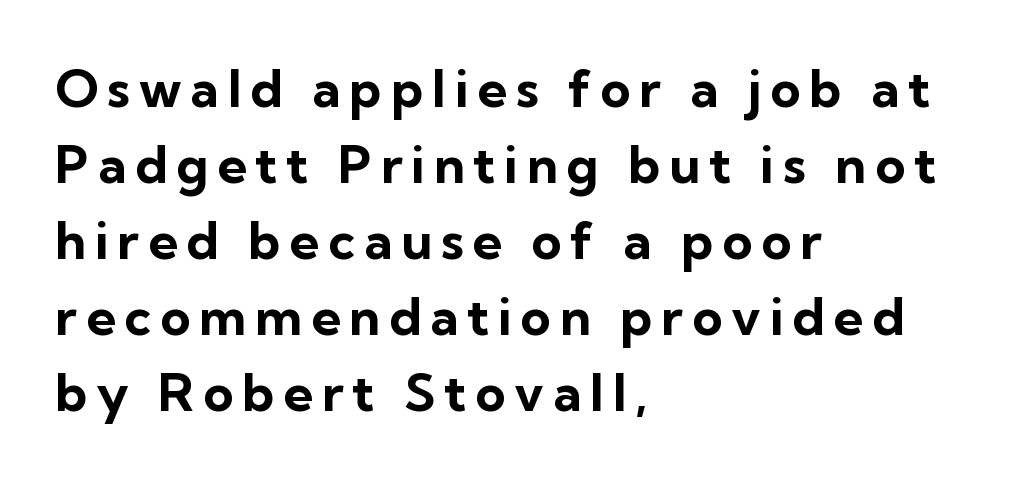
This sample uses a sans-serif face. Notice how thick the strokes are: this is what a full bold looks like. Does the lettering tilt? It doesn't — this is upright. Horizontal bands of white between lines are of average thickness. The setting favours the left margin, as ordinary paragraphs usually do. Character widths vary here, with narrow letters taking less room than wide ones.
